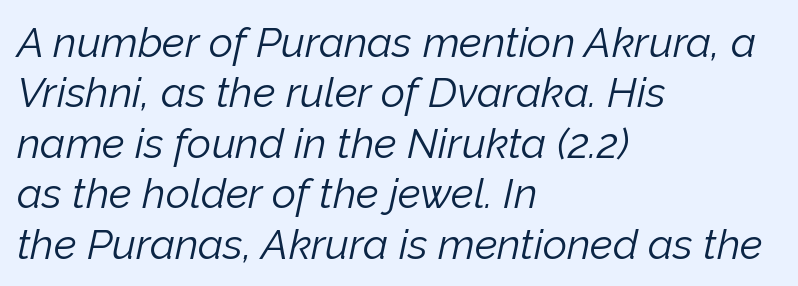
The image shows 42 px light type, italic (leaning right); set left-aligned, line spacing 1.2x, normal letter spacing, not underlined; low stroke contrast and a medium x-height.
